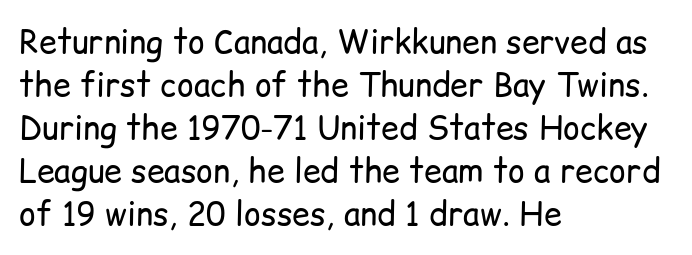
Q: Is the text bold? A: No.
Q: Is the text italic (slanted)? A: No, it is upright.
Q: Is the typeface a serif or a sans-serif typeface? A: Sans-serif.
Q: Is the text underlined? A: No.
Q: How is the paragraph aligned? A: Left-aligned.
Q: Is the spacing between letters normal or unusually wide? A: Normal.
Q: Is the spacing between lines tight, normal or loose? A: Normal.
Q: Width (condensed, normal, or wide)? A: Normal.
Q: Stroke contrast? A: Low.
Q: x-height? A: Medium.
Q: Monospaced? A: No.
